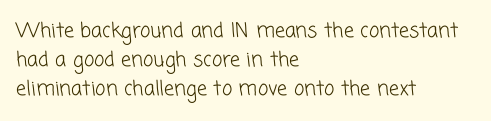
{"bold": "no", "underline": "no", "align": "left", "line_spacing": "normal", "line_spacing_ratio": 1.45, "letter_spacing": "normal", "letter_spacing_em": 0.0, "glyph_px": 20}
